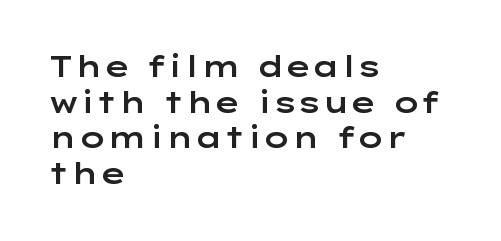
The image shows 29 px wide sans-serif type, upright; set left-aligned, line spacing 1.23x, normal letter spacing, not underlined; low stroke contrast and a medium x-height.
